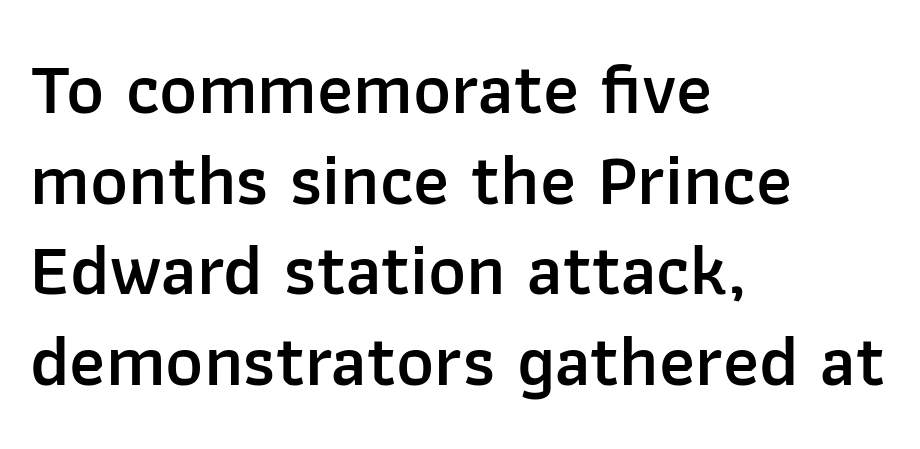
The image shows 72 px semibold sans-serif type, upright; set left-aligned, normal line spacing (1.26x), normal letter spacing, not underlined; low stroke contrast and a medium x-height.
